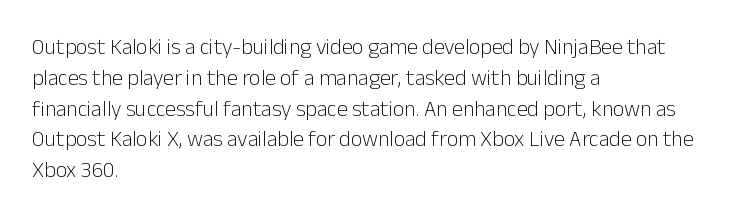
Summary of vertical rhythm: regular, with standard interline spacing. Short note: letters normally spaced. The font's upright variant was chosen for this text. Casual observation: everything's shoved over to the left.
